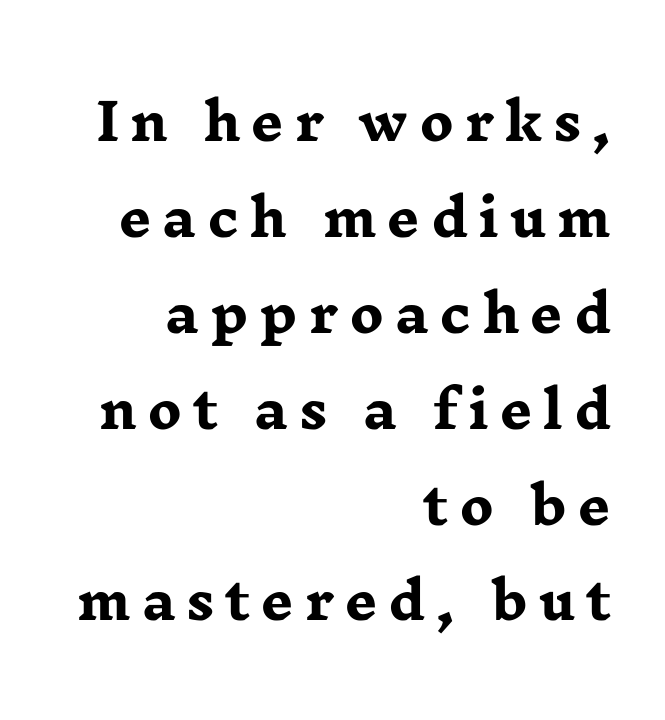
The glyphs are unaccompanied by any horizontal stroke below them. These lines were composed using upright roman letters. Loose tracking; the words dissolve into strings of separated letters. Observe the serifs anchoring each vertical stroke in this sample.
